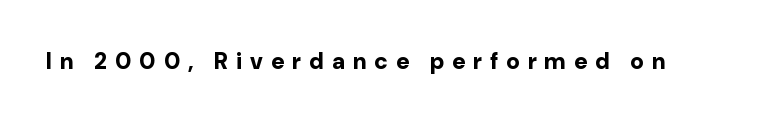
Every character sits straight up, as roman type does. Loose tracking; the words dissolve into strings of separated letters. These lines carry a lot of weight — the face is fully bold. Glance below the letters and you will spot only blank space.
